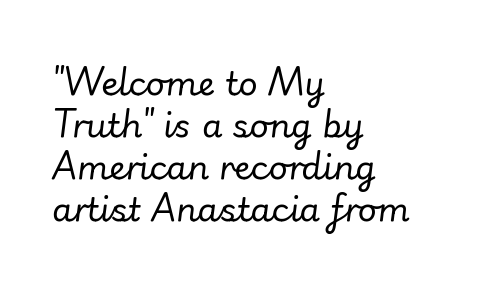
{"italic": "yes", "lean": "right", "slant_degrees": 7, "bold": "no", "weight": "regular", "width": "normal", "stroke_contrast": "low", "x_height": "small", "monospaced": "no", "underline": "no", "align": "left", "line_spacing": "normal", "line_spacing_ratio": 1.27, "letter_spacing": "normal", "letter_spacing_em": 0.0, "glyph_px": 33}
